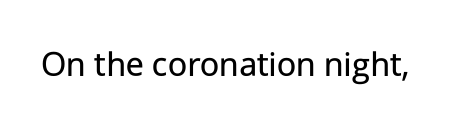
The image shows 37 px regular-weight sans-serif type, upright; set normal letter spacing, not underlined; low stroke contrast and a medium x-height.
